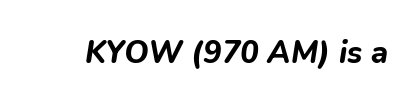
The image shows 31 px bold type, italic (leaning right); set normal letter spacing, not underlined; low stroke contrast and a medium x-height.
